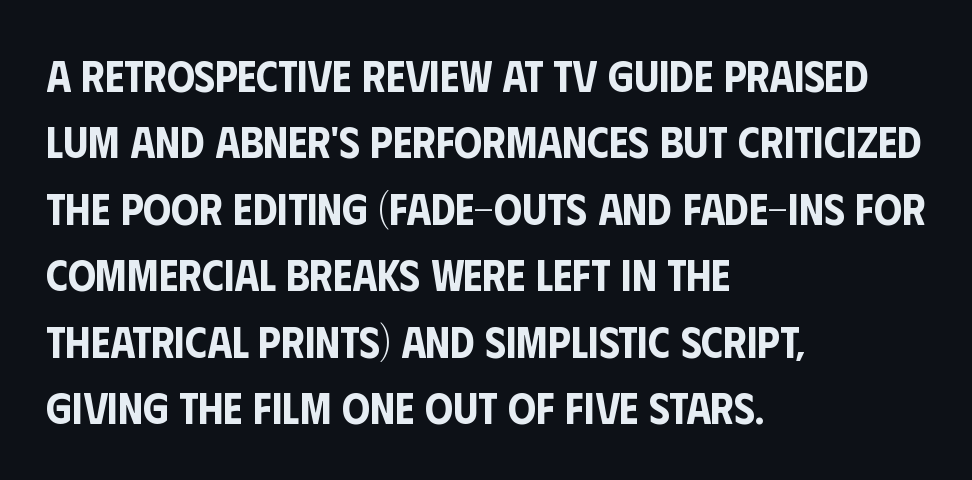
{"serif": "no", "italic": "no", "width": "condensed", "stroke_contrast": "low", "x_height": "large", "monospaced": "no", "underline": "no", "align": "left", "line_spacing": "normal", "line_spacing_ratio": 1.51, "letter_spacing": "normal", "letter_spacing_em": 0.0, "glyph_px": 44}
